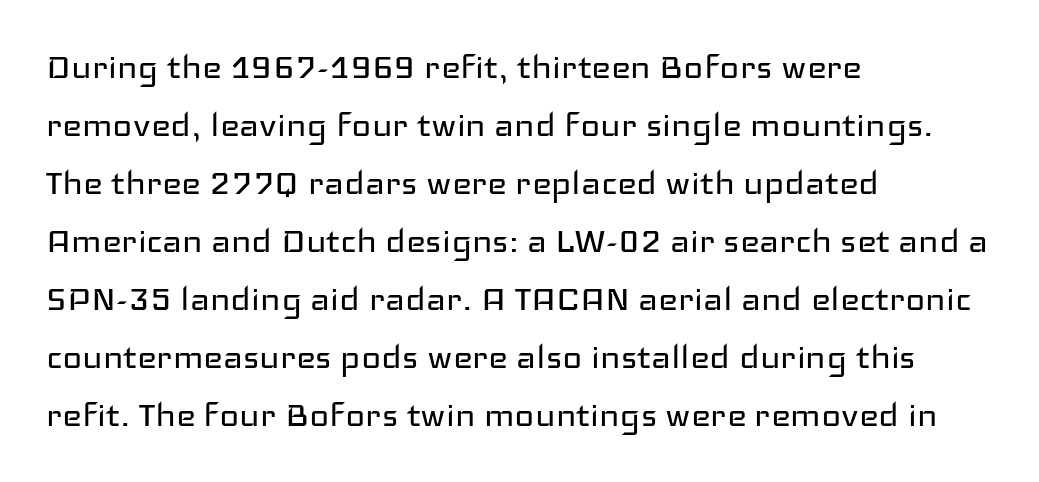
This sample keeps an unexceptional amount of space between lines. Here the designer chose a conventional face with non-uniform glyph widths. Left-aligned paragraph, ragged on the right. The letters look calm and open, with moderate or lighter stems. This rendering leaves character spacing at its baseline value. A roman cut, with each character standing at attention.
